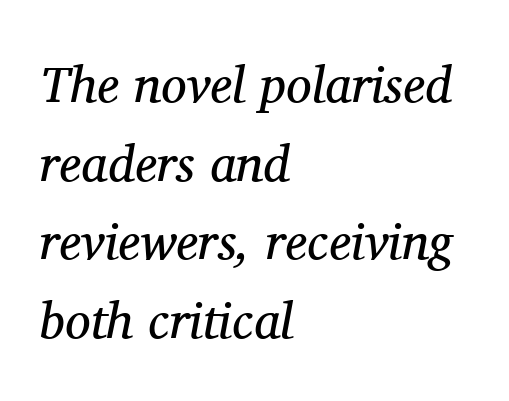
The image shows 51 px regular-weight serif type, italic (leaning right); set left-aligned, normal line spacing (1.54x), normal letter spacing, not underlined; medium stroke contrast and a medium x-height.
